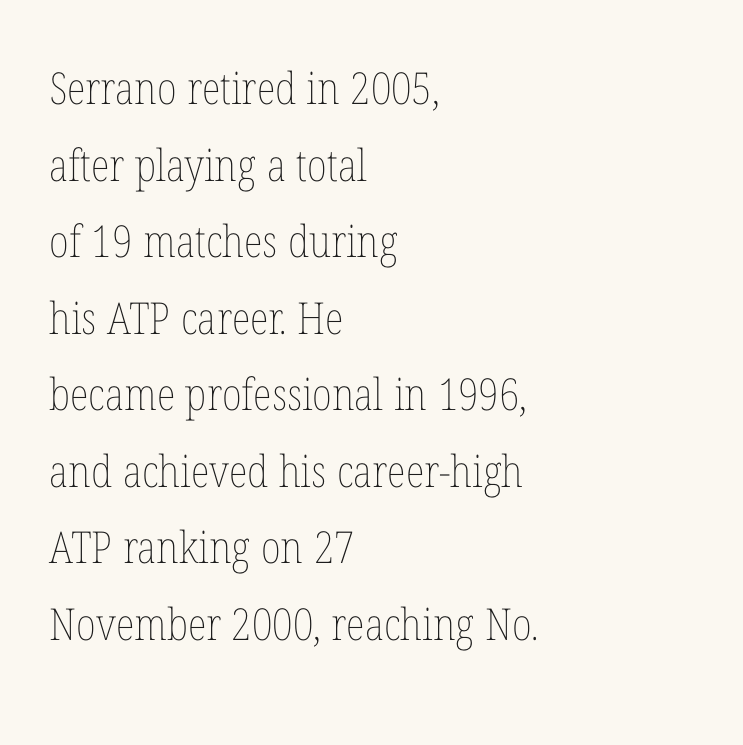
The image shows 44 px thin, condensed type, upright; set left-aligned, line spacing 1.74x, normal letter spacing, not underlined; low stroke contrast and a medium x-height.
